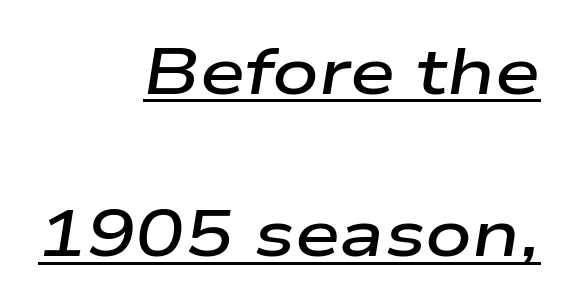
The image shows 65 px semibold, wide type, italic (leaning right); set right-aligned, loose line spacing (2.5x), normal letter spacing, underlined; low stroke contrast and a medium x-height.
